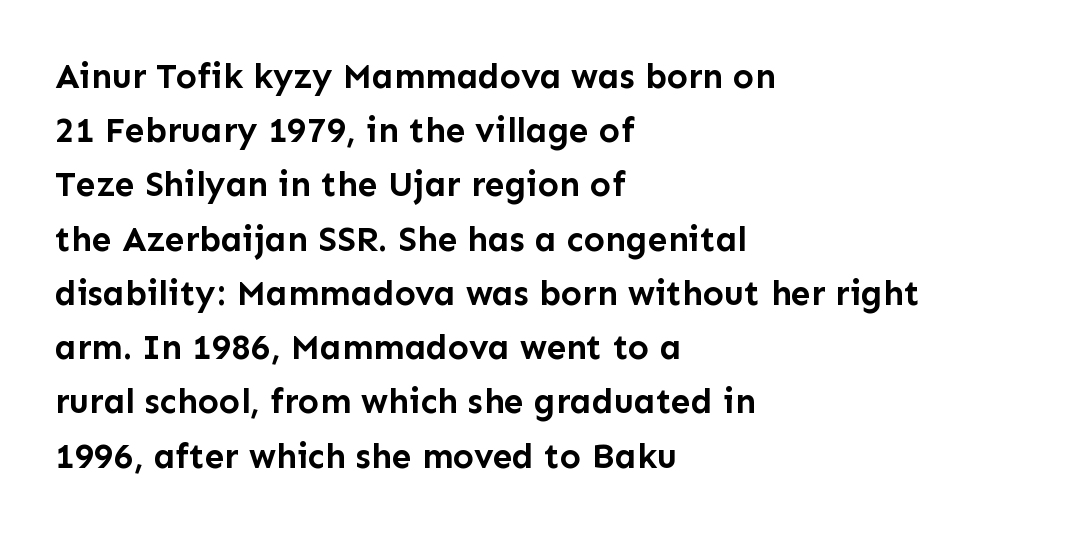
Q: Is the text bold? A: Yes.
Q: Is the text italic (slanted)? A: No, it is upright.
Q: Is the typeface a serif or a sans-serif typeface? A: Sans-serif.
Q: Is the text underlined? A: No.
Q: How is the paragraph aligned? A: Left-aligned.
Q: Is the spacing between letters normal or unusually wide? A: Normal.
Q: Is the spacing between lines tight, normal or loose? A: Normal.
Q: Width (condensed, normal, or wide)? A: Normal.
Q: Stroke contrast? A: Low.
Q: x-height? A: Medium.
Q: Monospaced? A: No.
